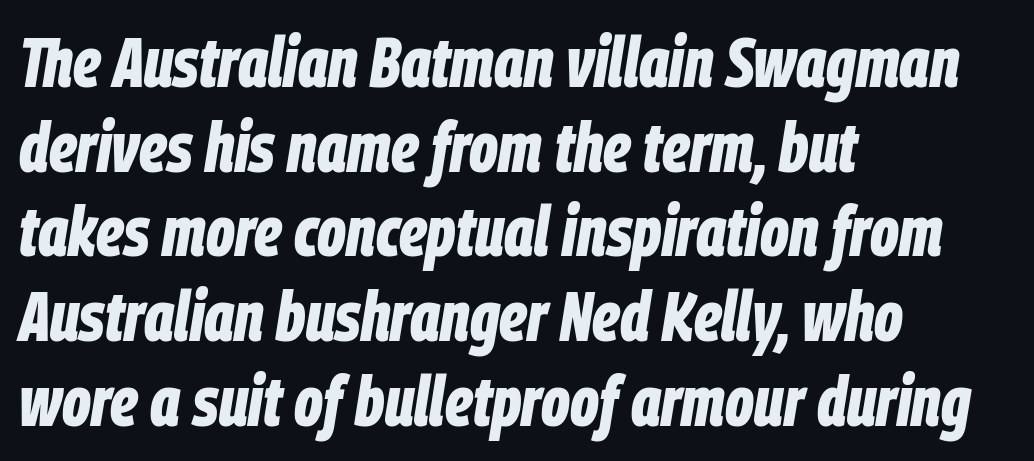
Q: Is the text bold? A: Yes.
Q: Is the text italic (slanted)? A: Yes, it leans right by about 9 degrees.
Q: Is the text underlined? A: No.
Q: How is the paragraph aligned? A: Left-aligned.
Q: Is the spacing between letters normal or unusually wide? A: Normal.
Q: Width (condensed, normal, or wide)? A: Condensed.
Q: Stroke contrast? A: Low.
Q: x-height? A: Large.
Q: Monospaced? A: No.
